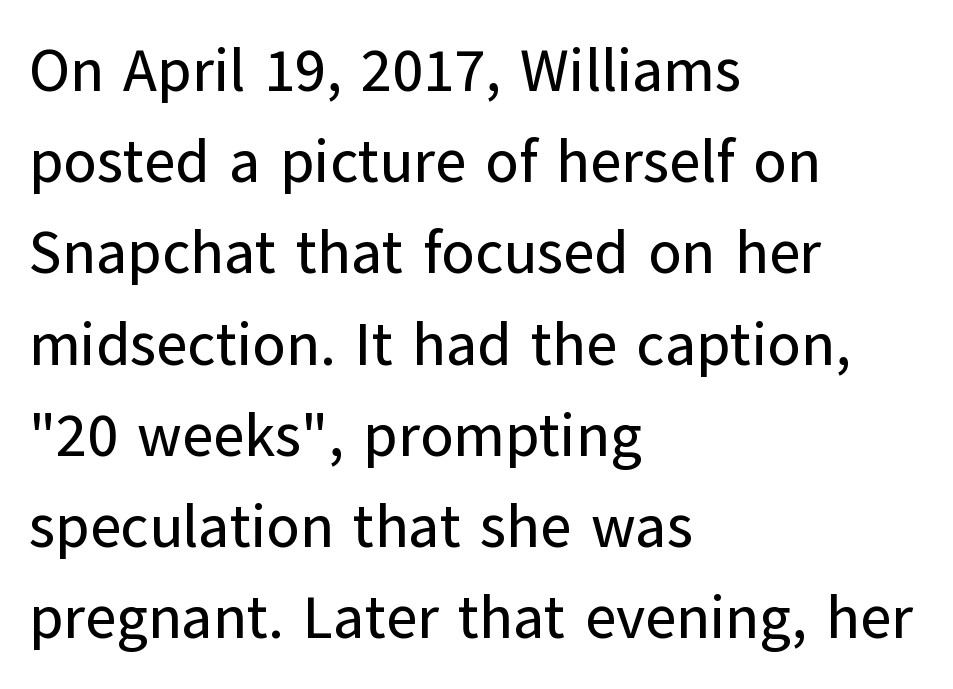
{"serif": "no", "italic": "no", "width": "normal", "stroke_contrast": "low", "x_height": "medium", "monospaced": "no", "underline": "no", "align": "left", "line_spacing": "normal", "line_spacing_ratio": 1.52, "letter_spacing": "normal", "letter_spacing_em": 0.0, "glyph_px": 60}
